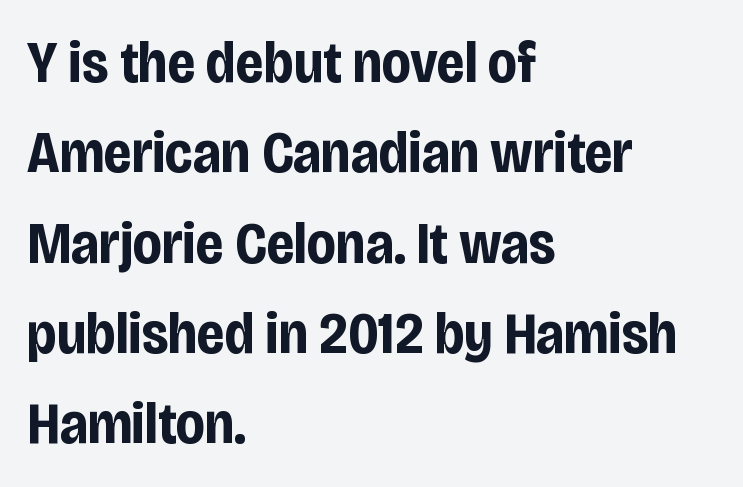
Q: Is the text bold? A: Yes.
Q: Is the text italic (slanted)? A: No, it is upright.
Q: Is the typeface a serif or a sans-serif typeface? A: Sans-serif.
Q: Is the text underlined? A: No.
Q: How is the paragraph aligned? A: Left-aligned.
Q: Is the spacing between letters normal or unusually wide? A: Normal.
Q: Is the spacing between lines tight, normal or loose? A: Normal.
Q: Width (condensed, normal, or wide)? A: Condensed.
Q: Stroke contrast? A: Low.
Q: x-height? A: Large.
Q: Monospaced? A: No.
